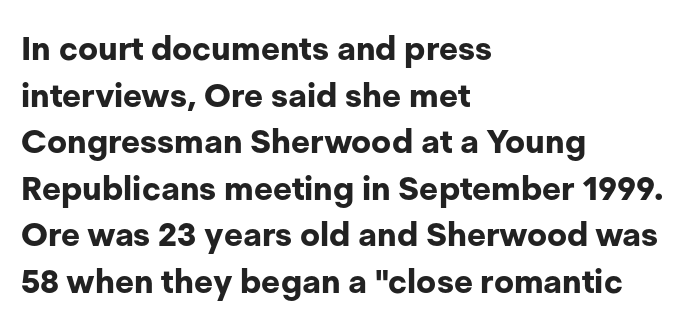
The rendering keeps characters at their native spacing. The passage is arranged the way most books set body copy — flush left. Varying glyph widths throughout — classic text-font behaviour. Typographic density is high because the face is bold.
